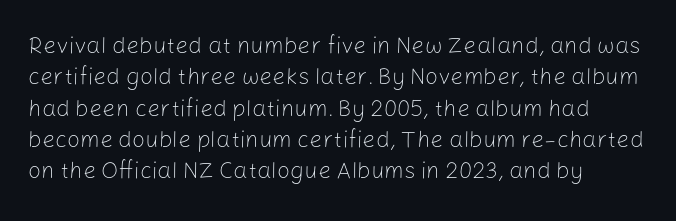
The image shows 23 px text type, upright; set left-aligned, normal line spacing (1.36x), normal letter spacing, not underlined.
